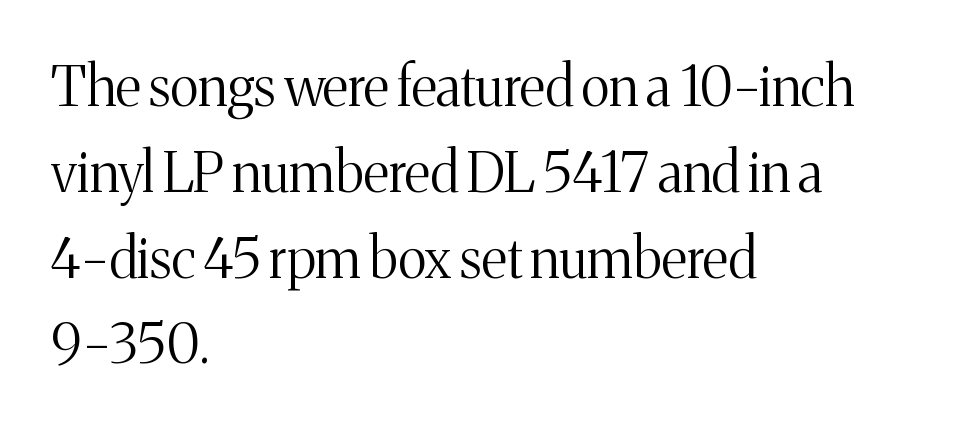
Q: Is the text bold? A: No.
Q: Is the text italic (slanted)? A: No, it is upright.
Q: Is the typeface a serif or a sans-serif typeface? A: Serif.
Q: Is the text underlined? A: No.
Q: How is the paragraph aligned? A: Left-aligned.
Q: Is the spacing between letters normal or unusually wide? A: Normal.
Q: Is the spacing between lines tight, normal or loose? A: Normal.
Q: Width (condensed, normal, or wide)? A: Normal.
Q: Stroke contrast? A: Medium.
Q: x-height? A: Medium.
Q: Monospaced? A: No.
